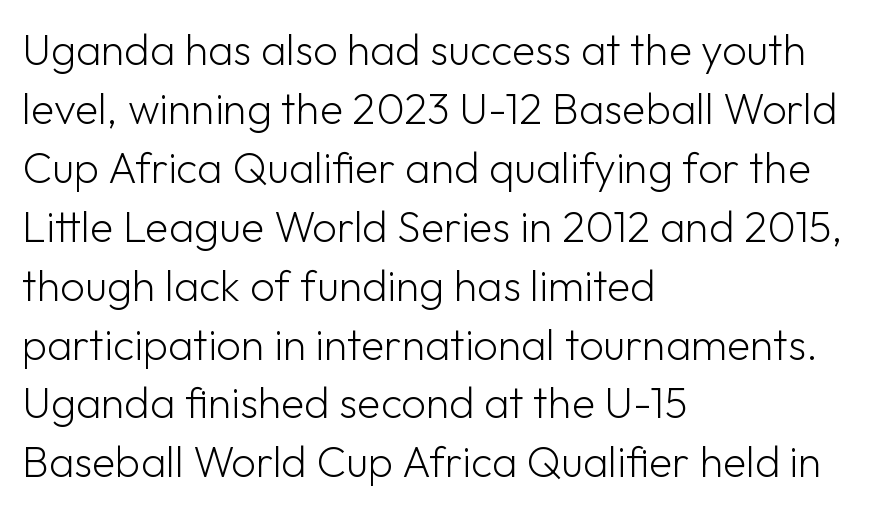
{"serif": "no", "italic": "no", "bold": "no", "weight": "light", "width": "normal", "stroke_contrast": "low", "x_height": "medium", "monospaced": "no", "underline": "no", "align": "left", "line_spacing": "normal", "line_spacing_ratio": 1.37, "letter_spacing": "normal", "letter_spacing_em": 0.0, "glyph_px": 43}
